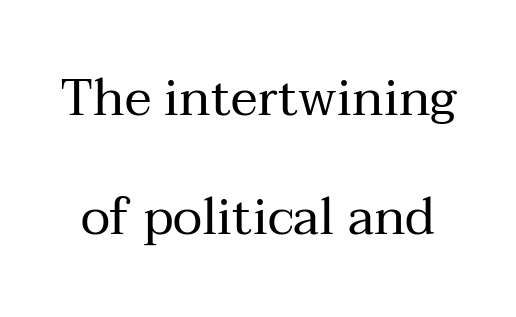
{"serif": "yes", "italic": "no", "bold": "no", "weight": "regular", "width": "normal", "stroke_contrast": "medium", "x_height": "medium", "monospaced": "no", "underline": "no", "line_spacing": "loose", "line_spacing_ratio": 2.33, "letter_spacing": "normal", "letter_spacing_em": 0.0, "glyph_px": 51}
